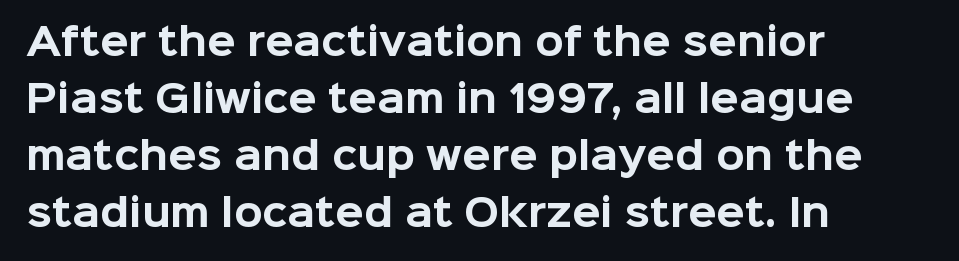
{"serif": "no", "italic": "no", "bold": "yes", "weight": "bold", "width": "normal", "stroke_contrast": "low", "x_height": "medium", "monospaced": "no", "underline": "no", "align": "left", "line_spacing": "normal", "line_spacing_ratio": 1.54, "letter_spacing": "normal", "letter_spacing_em": 0.0, "glyph_px": 37}
